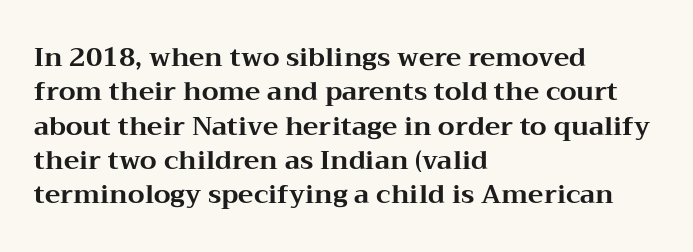
Q: Is the text bold? A: Yes.
Q: Is the text italic (slanted)? A: No, it is upright.
Q: Is the text underlined? A: No.
Q: How is the paragraph aligned? A: Left-aligned.
Q: Is the spacing between letters normal or unusually wide? A: Normal.
Q: Is the spacing between lines tight, normal or loose? A: Normal.
